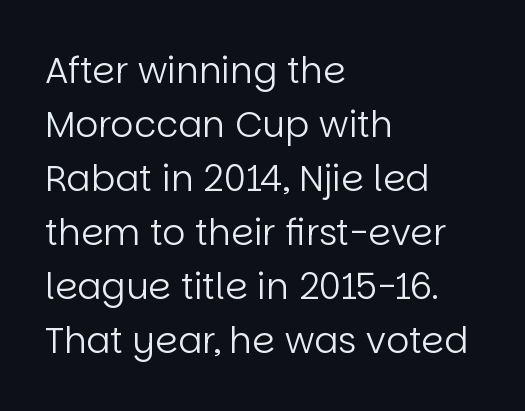
The image shows 36 px regular-weight sans-serif type, upright; set left-aligned, normal line spacing (1.5x), normal letter spacing, not underlined; low stroke contrast and a large x-height.
